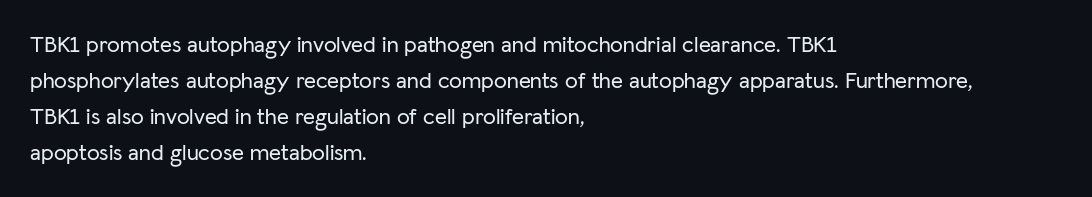
The image shows 23 px text type, upright; set left-aligned, normal line spacing (1.56x), normal letter spacing, not underlined.
